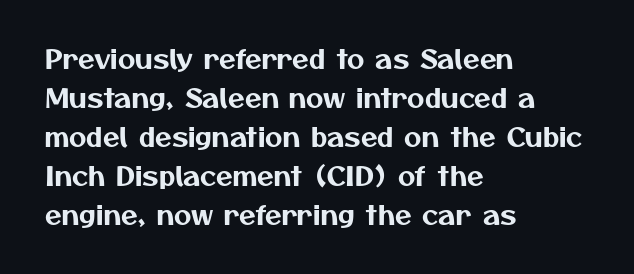
{"underline": "no", "align": "left", "line_spacing": "normal", "line_spacing_ratio": 1.44, "letter_spacing": "normal", "letter_spacing_em": 0.0, "glyph_px": 27}
